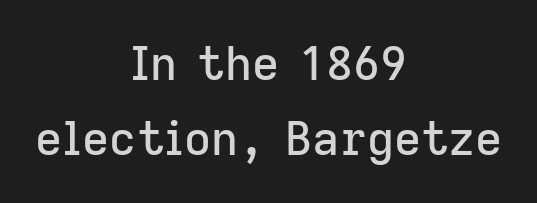
Q: Is the text italic (slanted)? A: No, it is upright.
Q: Is the typeface a serif or a sans-serif typeface? A: Sans-serif.
Q: Is the text underlined? A: No.
Q: How is the paragraph aligned? A: Centered.
Q: Is the spacing between letters normal or unusually wide? A: Normal.
Q: Is the spacing between lines tight, normal or loose? A: Normal.
Q: Width (condensed, normal, or wide)? A: Normal.
Q: Stroke contrast? A: Low.
Q: x-height? A: Medium.
Q: Monospaced? A: No.
